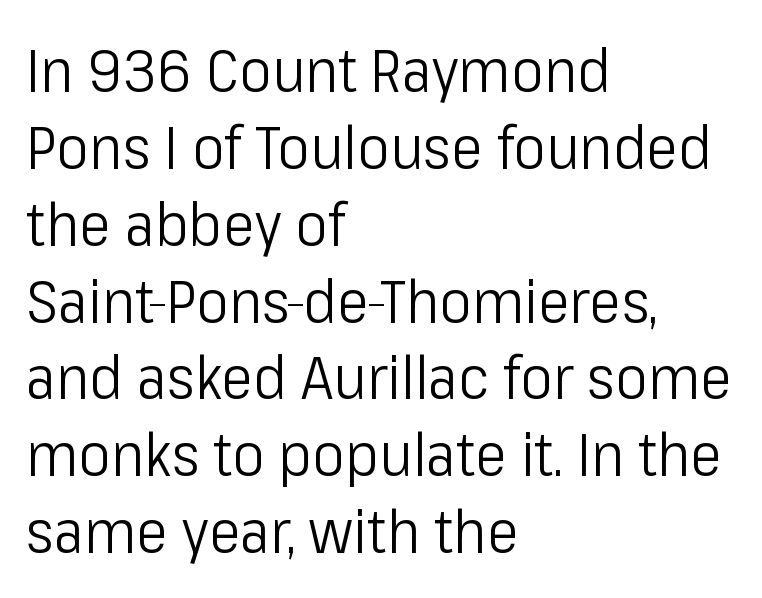
Ordinary non-slanted type is in use. Weight class: somewhere from thin through regular. Any mark beneath the type? The region is blank. The glyphs in this specimen are sans serif. A classic flush-left, rag-right setting is used for this passage.
